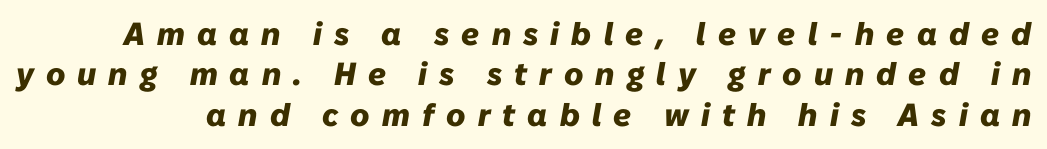
The image shows 32 px heavy type, italic (leaning right); set normal line spacing (1.26x), unusually wide letter spacing (+0.38 em), not underlined; low stroke contrast and a medium x-height.
